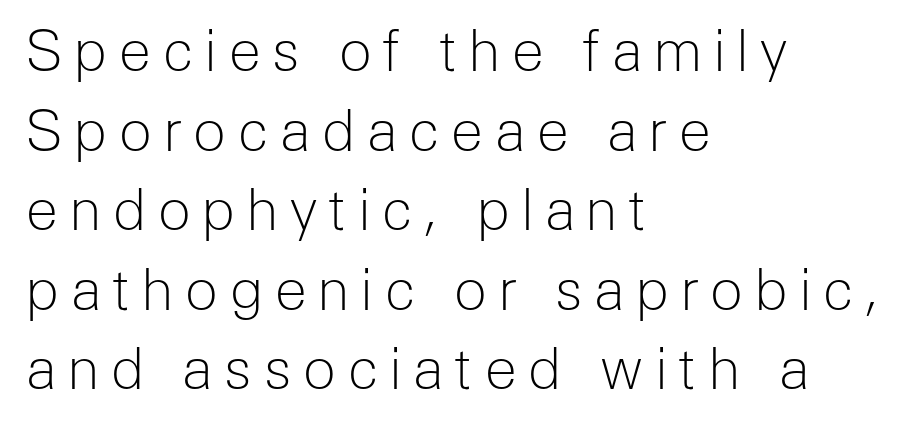
Q: Is the text bold? A: No.
Q: Is the text italic (slanted)? A: No, it is upright.
Q: Is the typeface a serif or a sans-serif typeface? A: Sans-serif.
Q: Is the text underlined? A: No.
Q: How is the paragraph aligned? A: Left-aligned.
Q: Is the spacing between lines tight, normal or loose? A: Normal.
Q: Width (condensed, normal, or wide)? A: Normal.
Q: Stroke contrast? A: Low.
Q: x-height? A: Medium.
Q: Monospaced? A: No.
